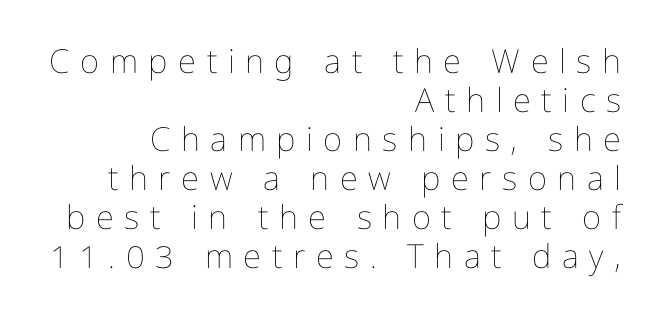
{"italic": "no", "bold": "no", "weight": "thin", "width": "condensed", "stroke_contrast": "low", "x_height": "medium", "monospaced": "no", "underline": "no", "align": "right", "line_spacing_ratio": 1.18, "letter_spacing": "wide", "letter_spacing_em": 0.32, "glyph_px": 33}
